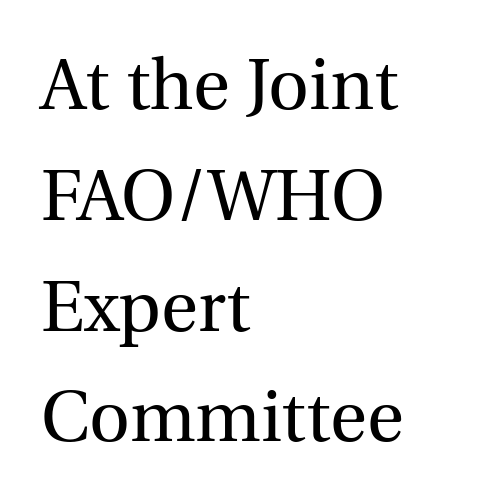
{"serif": "yes", "italic": "no", "bold": "no", "weight": "regular", "width": "normal", "x_height": "medium", "monospaced": "no", "underline": "no", "align": "left", "line_spacing": "normal", "line_spacing_ratio": 1.56, "letter_spacing": "normal", "letter_spacing_em": 0.0, "glyph_px": 71}
